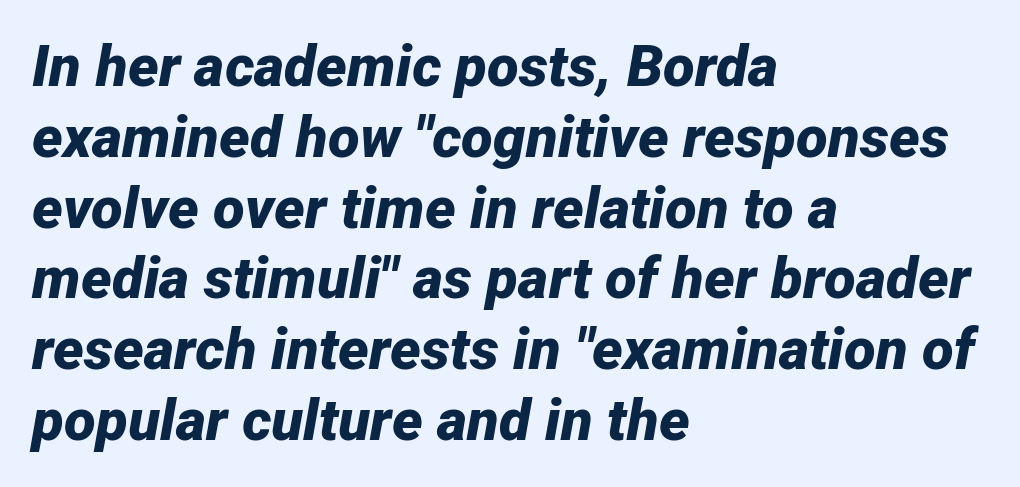
{"italic": "yes", "lean": "right", "slant_degrees": 12, "bold": "yes", "weight": "bold", "width": "normal", "stroke_contrast": "low", "x_height": "medium", "monospaced": "no", "underline": "no", "align": "left", "line_spacing_ratio": 1.22, "letter_spacing": "normal", "letter_spacing_em": 0.0, "glyph_px": 58}
